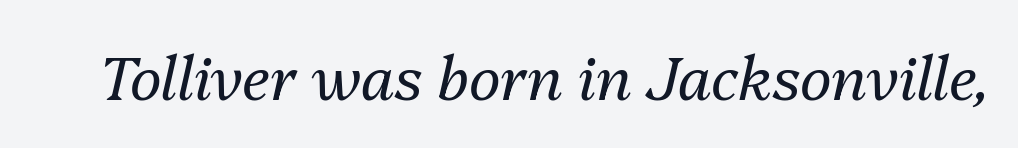
The letterforms sit shoulder to shoulder at normal distance. An italicized treatment has been applied to the whole sample. These lines are rendered in a variable-pitch font. Letters have the restrained weight of plain body copy at most. Decoration check: the copy has no underline.
